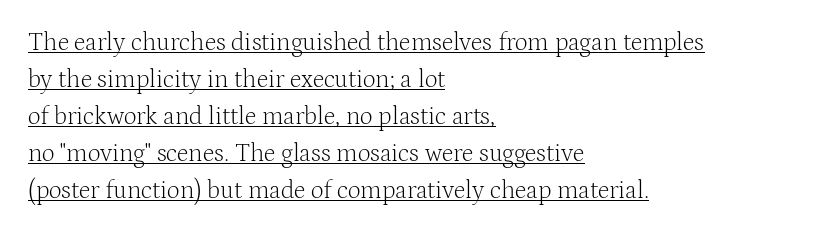
{"italic": "no", "bold": "no", "underline": "yes", "align": "left", "line_spacing": "normal", "line_spacing_ratio": 1.48, "letter_spacing": "normal", "letter_spacing_em": 0.0, "glyph_px": 25}
